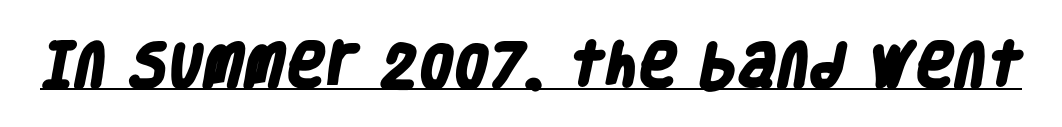
Q: Is the text bold? A: Yes.
Q: Is the typeface a serif or a sans-serif typeface? A: Sans-serif.
Q: Is the text underlined? A: Yes.
Q: Is the spacing between letters normal or unusually wide? A: Normal.
Q: Width (condensed, normal, or wide)? A: Condensed.
Q: Stroke contrast? A: Low.
Q: x-height? A: Large.
Q: Monospaced? A: No.
